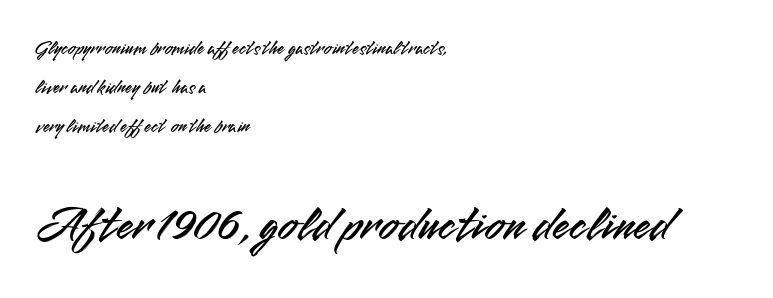
{"serif": "no", "width": "normal", "stroke_contrast": "medium", "x_height": "small", "monospaced": "no", "underline": "no", "align": "left", "line_spacing": "loose", "line_spacing_ratio": 1.94, "letter_spacing": "normal", "letter_spacing_em": 0.0, "larger_block": "second", "size_ratio": 2.5, "glyph_px": 50}
